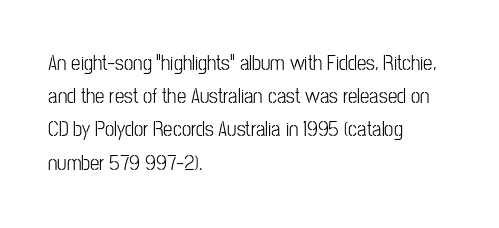
The face looks like a standard text weight, possibly lighter. Short and long lines alike share a common starting point at left. Vertically, the passage feels balanced, rows spaced as you'd expect. A bare baseline throughout the passage. Here the glyphs are tracked normally, forming tight word shapes.
